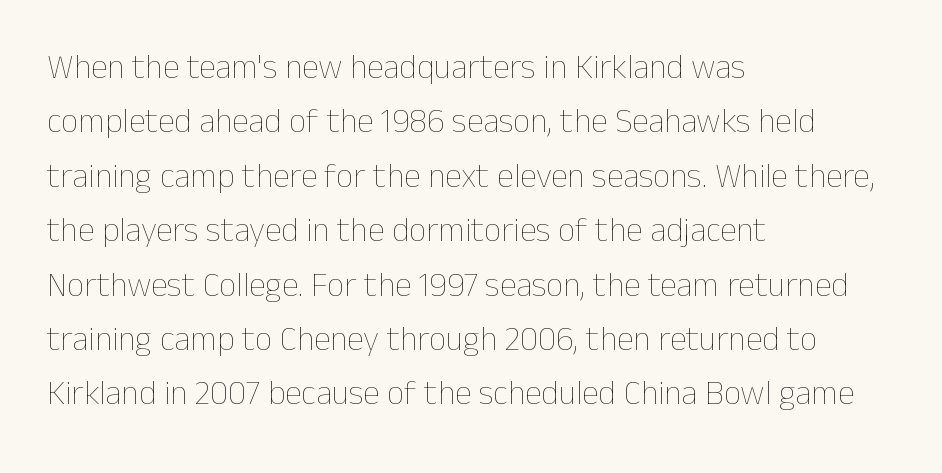
{"italic": "no", "bold": "no", "weight": "thin", "width": "normal", "stroke_contrast": "low", "x_height": "medium", "monospaced": "no", "underline": "no", "align": "left", "line_spacing": "normal", "line_spacing_ratio": 1.6, "letter_spacing": "normal", "letter_spacing_em": 0.0, "glyph_px": 34}
